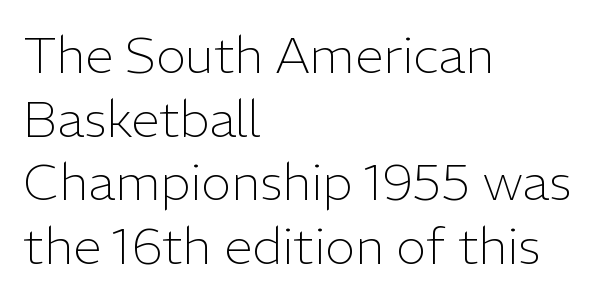
The passage shown is not underscored anywhere. These lines stack with their left ends in a neat column. These glyphs show unthickened strokes, regular width or finer. A sans-serif font was chosen for this passage. Rows of type keep a routine distance in the vertical direction.
